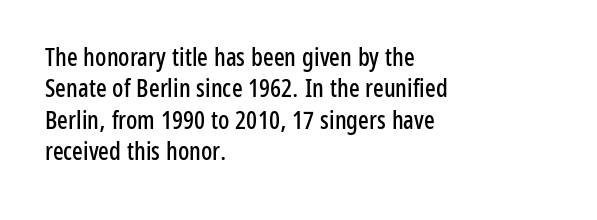
{"italic": "no", "underline": "no", "align": "left", "line_spacing": "normal", "line_spacing_ratio": 1.26, "letter_spacing": "normal", "letter_spacing_em": 0.0, "glyph_px": 25}
